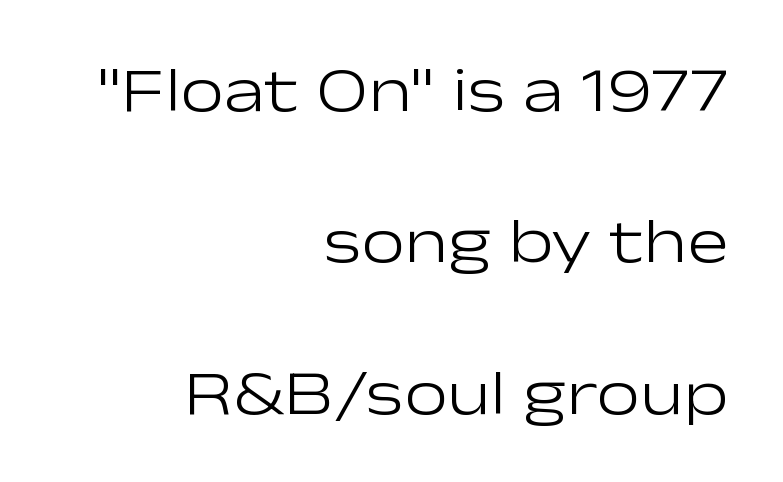
{"serif": "no", "italic": "no", "bold": "no", "weight": "light", "width": "wide", "stroke_contrast": "low", "x_height": "medium", "monospaced": "no", "underline": "no", "align": "right", "line_spacing": "loose", "line_spacing_ratio": 2.44, "letter_spacing": "normal", "letter_spacing_em": 0.0, "glyph_px": 62}
